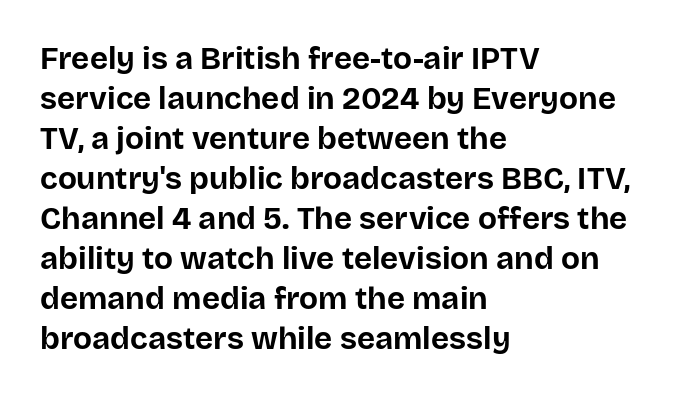
The image shows 31 px bold sans-serif type, upright; set left-aligned, normal line spacing (1.29x), normal letter spacing, not underlined; low stroke contrast and a large x-height.
